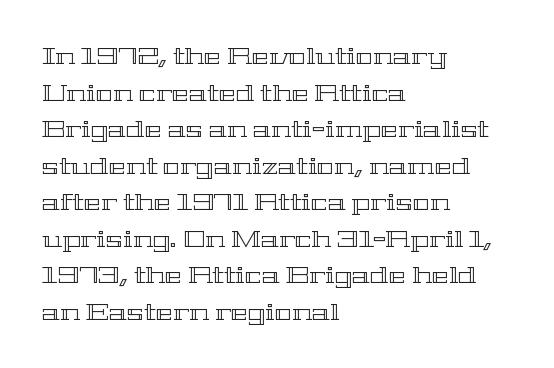
The image shows 23 px text type, upright; set left-aligned, normal line spacing (1.59x), normal letter spacing, not underlined.
